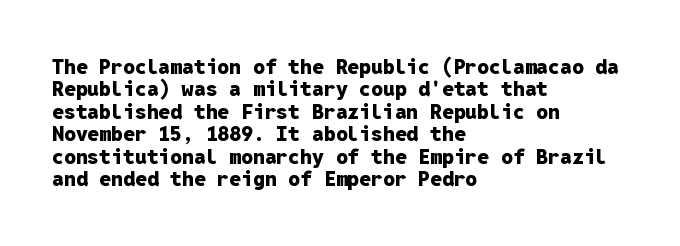
Q: Is the text bold? A: Yes.
Q: Is the text italic (slanted)? A: No, it is upright.
Q: Is the text underlined? A: No.
Q: How is the paragraph aligned? A: Left-aligned.
Q: Is the spacing between letters normal or unusually wide? A: Normal.
Q: Is the spacing between lines tight, normal or loose? A: Tight.
